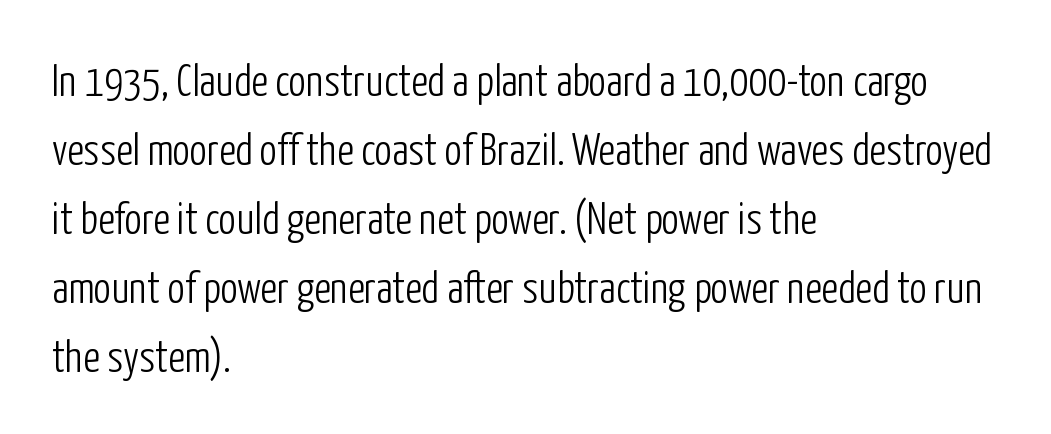
If you measured baseline to baseline, you'd find a middling distance. A classic flush-left, rag-right setting is used for this passage. To sum up the face: it is a sans, with no serifs. Clear beneath every line of the passage. These lines keep a tight, regular rhythm from letter to letter.
